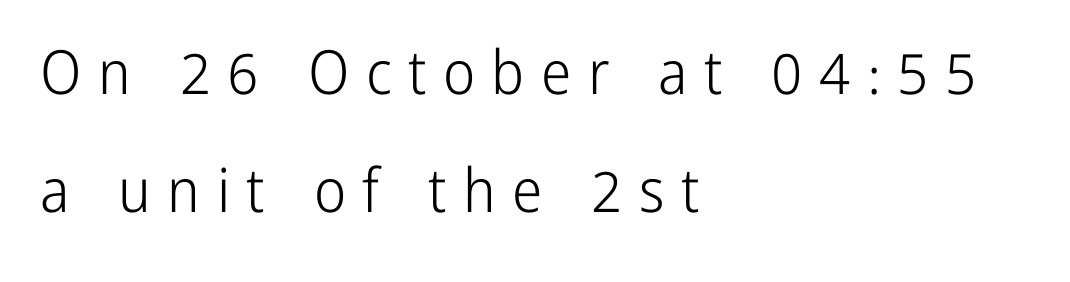
{"serif": "no", "italic": "no", "bold": "no", "weight": "light", "width": "condensed", "stroke_contrast": "low", "x_height": "medium", "monospaced": "no", "underline": "no", "align": "left", "line_spacing": "loose", "line_spacing_ratio": 1.93, "letter_spacing": "wide", "letter_spacing_em": 0.27, "glyph_px": 61}
